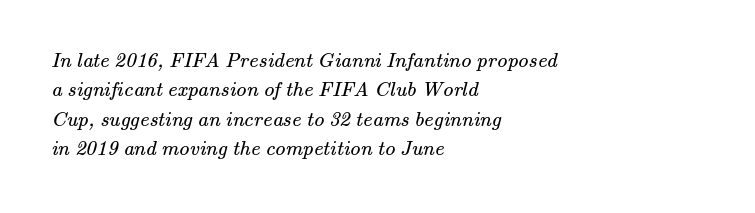
The image shows 21 px text type; set left-aligned, normal line spacing (1.4x), normal letter spacing, not underlined.
